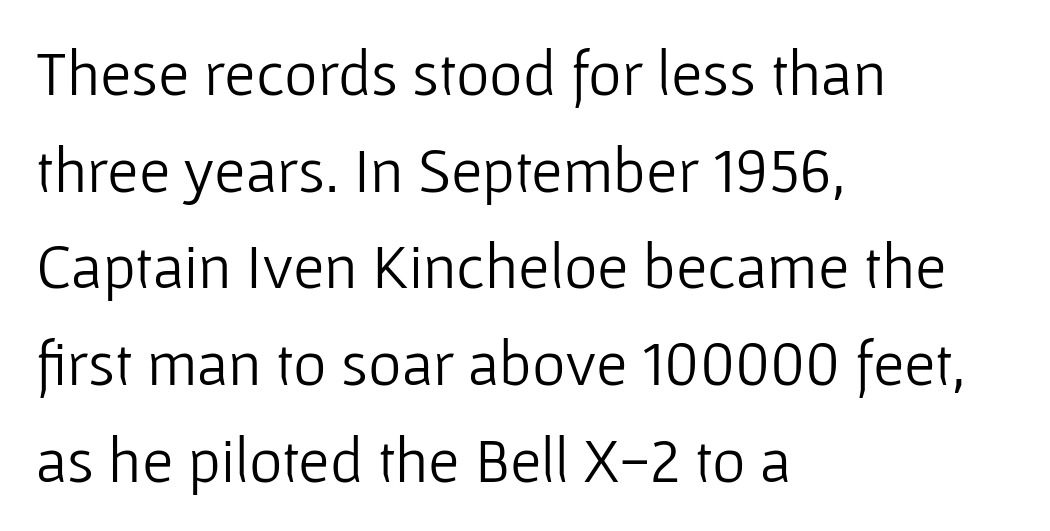
{"serif": "no", "italic": "no", "bold": "no", "weight": "light", "width": "normal", "stroke_contrast": "low", "x_height": "medium", "monospaced": "no", "underline": "no", "align": "left", "line_spacing": "normal", "line_spacing_ratio": 1.51, "letter_spacing": "normal", "letter_spacing_em": 0.0, "glyph_px": 64}
